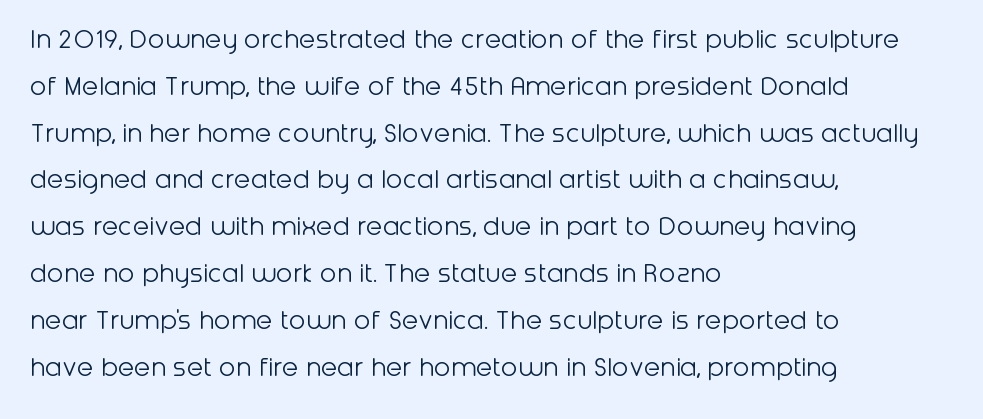
No italicization has been applied; the sample stays upright. Typographically, this falls in the sans-serif category. Plain, unruled lines of type. No heavy texture on the line: the type isn't bold.
